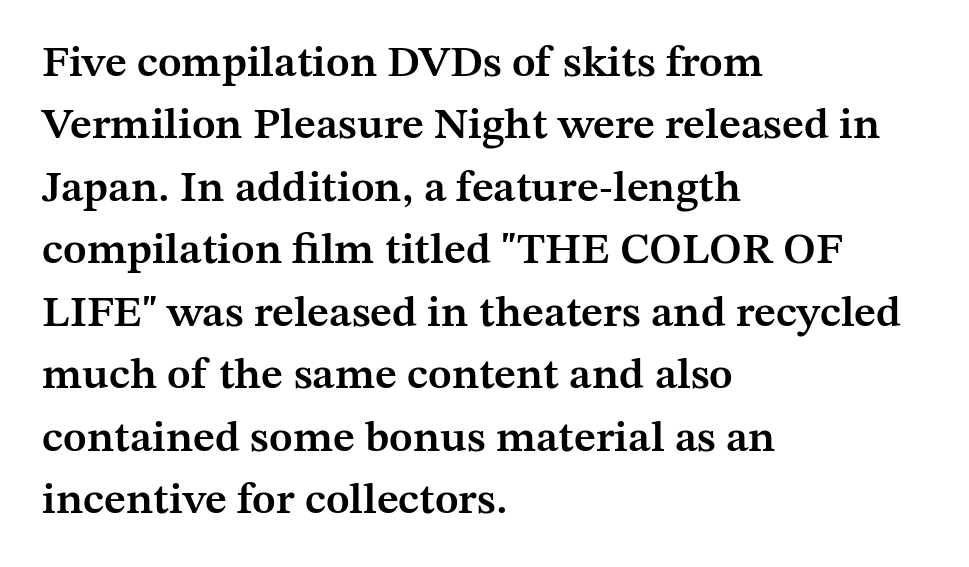
Rendered with straight, roman letterforms. Check under the words: just untouched page. Weight: semibold (demi). A student would call this left alignment; a typographer would say flush left, rag right. The passage shown is typed in a proportional face where columns would drift.
